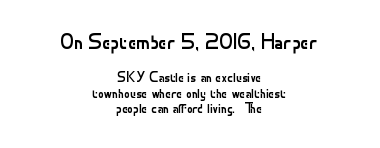
Q: Is the text bold? A: No.
Q: Is the text italic (slanted)? A: No, it is upright.
Q: Is the text underlined? A: No.
Q: How is the paragraph aligned? A: Centered.
Q: Is the spacing between letters normal or unusually wide? A: Normal.
Q: Is the spacing between lines tight, normal or loose? A: Tight.
Q: Which block of text is set in a larger size, the first (top) or the second (bottom)? A: The first (top) one.
